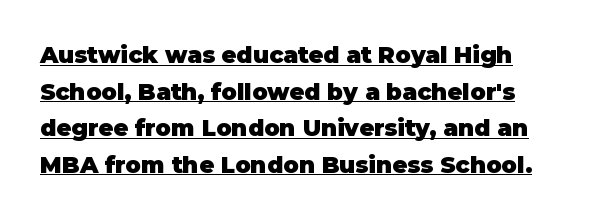
The image shows 23 px bold type, upright; set left-aligned, normal line spacing (1.59x), normal letter spacing, underlined.
